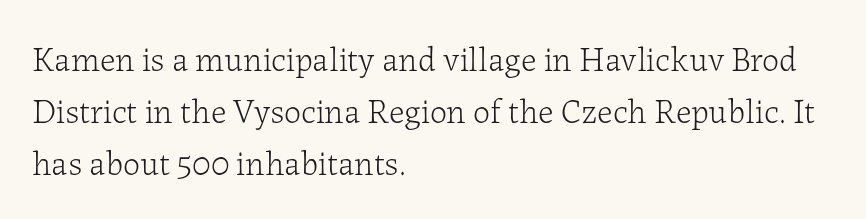
This sample uses a serif face. Heft: none added — not bold. One-word summary of the alignment: left. The rendering uses a moderate line-height, typical for paragraphs.
